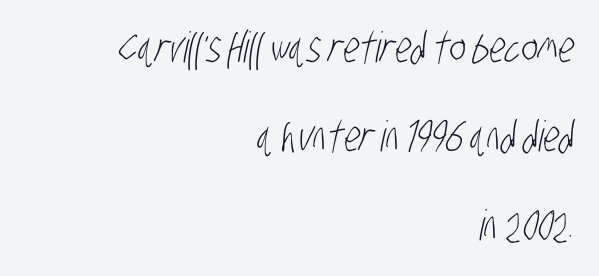
{"serif": "no", "bold": "no", "weight": "light", "width": "condensed", "stroke_contrast": "low", "x_height": "large", "monospaced": "no", "underline": "no", "align": "right", "line_spacing": "loose", "line_spacing_ratio": 2.12, "letter_spacing": "normal", "letter_spacing_em": 0.0, "glyph_px": 42}
